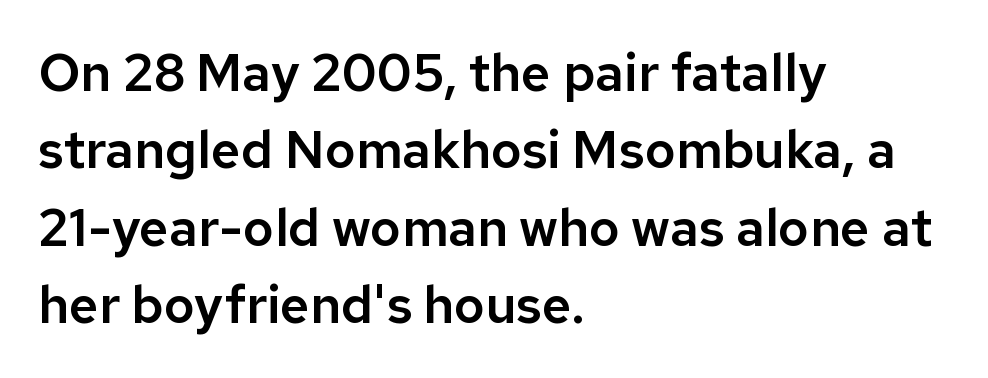
The image shows 52 px sans-serif type, upright; set left-aligned, normal line spacing (1.49x), normal letter spacing, not underlined; low stroke contrast and a medium x-height.
